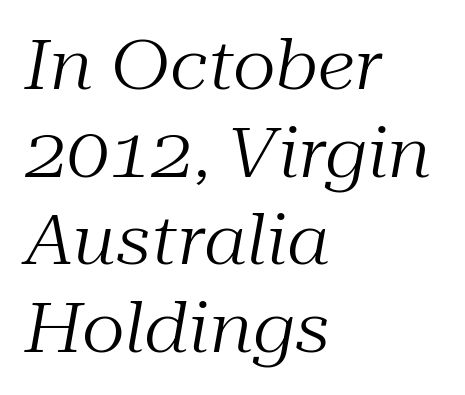
{"serif": "yes", "italic": "yes", "lean": "right", "slant_degrees": 10, "bold": "no", "weight": "regular", "width": "normal", "stroke_contrast": "medium", "x_height": "medium", "monospaced": "no", "underline": "no", "align": "left", "line_spacing": "normal", "line_spacing_ratio": 1.29, "letter_spacing": "normal", "letter_spacing_em": 0.0, "glyph_px": 68}
